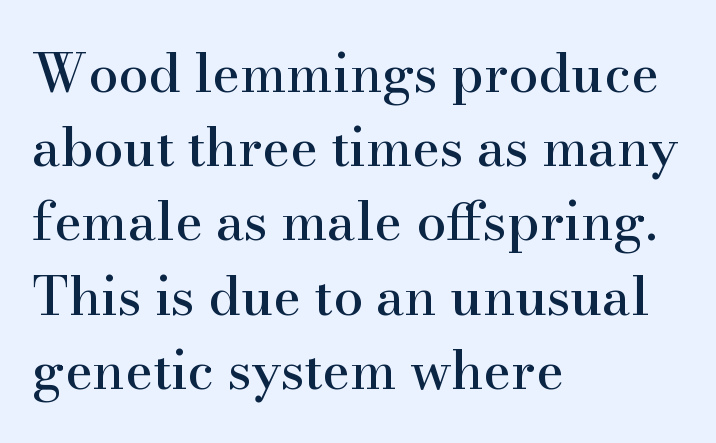
{"serif": "yes", "italic": "no", "width": "normal", "stroke_contrast": "high", "x_height": "small", "monospaced": "no", "underline": "no", "align": "left", "line_spacing": "normal", "line_spacing_ratio": 1.4, "letter_spacing": "normal", "letter_spacing_em": 0.0, "glyph_px": 53}
